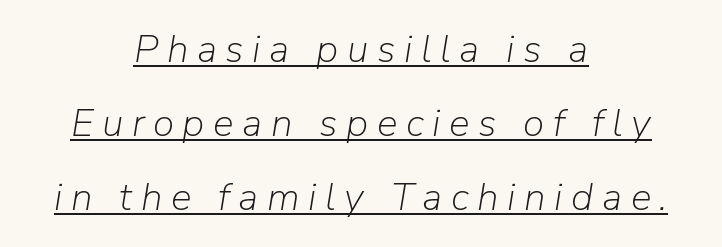
Q: Is the text bold? A: No.
Q: Is the text italic (slanted)? A: Yes, it leans right by about 9 degrees.
Q: Is the text underlined? A: Yes.
Q: How is the paragraph aligned? A: Centered.
Q: Is the spacing between letters normal or unusually wide? A: Unusually wide.
Q: Is the spacing between lines tight, normal or loose? A: Loose.
Q: Width (condensed, normal, or wide)? A: Normal.
Q: Stroke contrast? A: Low.
Q: x-height? A: Medium.
Q: Monospaced? A: No.
